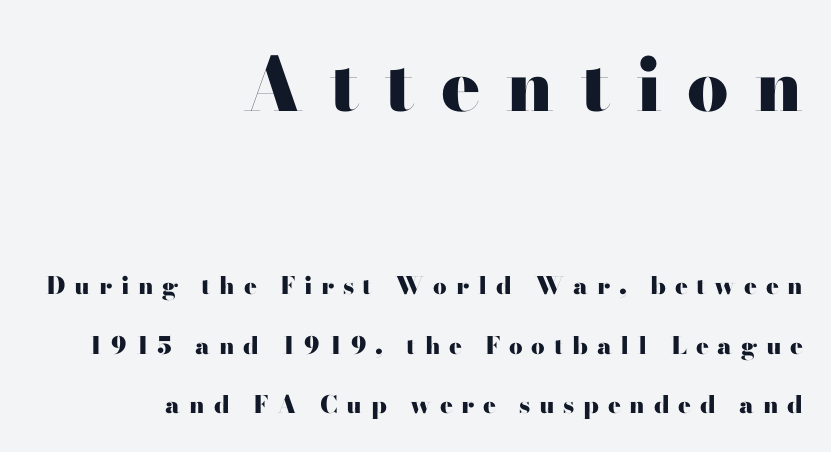
The letters are spread apart with noticeably loose tracking. No italicization has been applied; the sample stays upright. These lines are set flush right with a ragged left edge. This sample has the flowing, uneven cadence of proportional lettering. A great deal of white space separates one row of letters from the next. Notice how thick the strokes are: this is what a full bold looks like.
